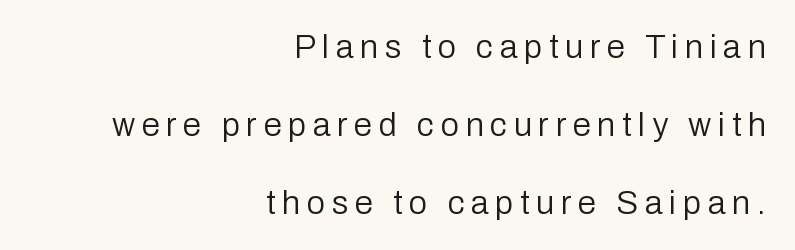
{"serif": "no", "italic": "no", "bold": "no", "weight": "regular", "width": "normal", "stroke_contrast": "low", "x_height": "medium", "monospaced": "no", "underline": "no", "align": "right", "line_spacing": "loose", "line_spacing_ratio": 2.36, "letter_spacing": "wide", "letter_spacing_em": 0.2, "glyph_px": 33}
